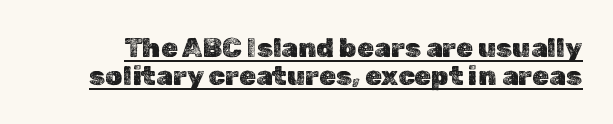
Q: Is the text italic (slanted)? A: No, it is upright.
Q: Is the text underlined? A: Yes.
Q: Is the spacing between letters normal or unusually wide? A: Normal.
Q: Is the spacing between lines tight, normal or loose? A: Tight.
